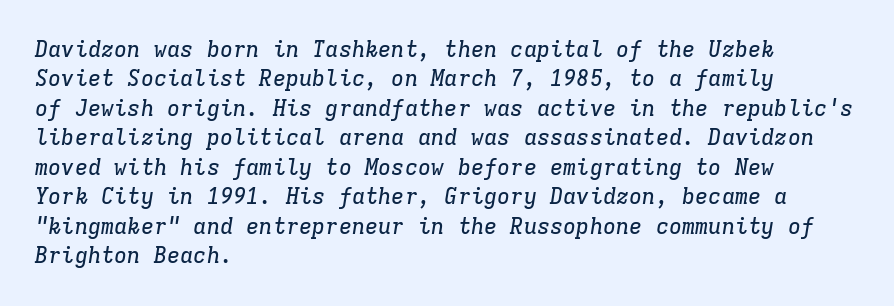
The image shows 22 px text type, italic (leaning right); set left-aligned, normal line spacing (1.34x), normal letter spacing, not underlined.
